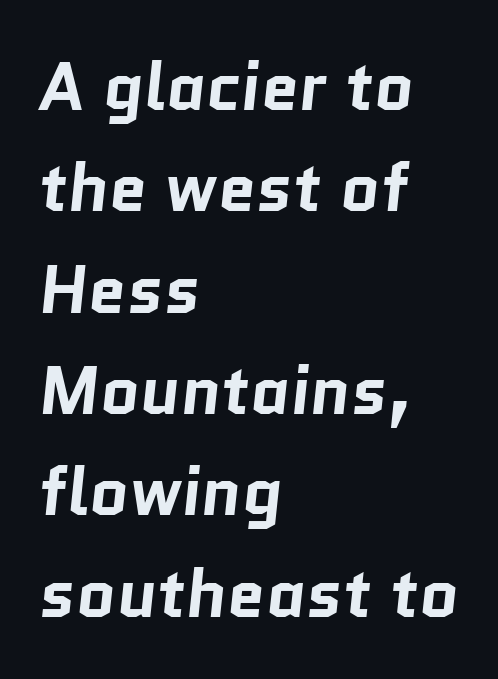
{"serif": "no", "bold": "yes", "weight": "bold", "width": "normal", "stroke_contrast": "low", "x_height": "medium", "monospaced": "no", "underline": "no", "align": "left", "line_spacing": "normal", "line_spacing_ratio": 1.49, "letter_spacing": "normal", "letter_spacing_em": 0.0, "glyph_px": 68}
